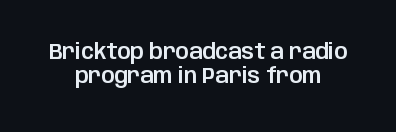
The image shows 21 px text type, upright; set centered, line spacing 1.16x, normal letter spacing, not underlined.
